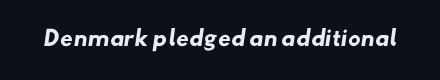
{"bold": "yes", "underline": "no", "letter_spacing": "normal", "letter_spacing_em": 0.0, "glyph_px": 21}
